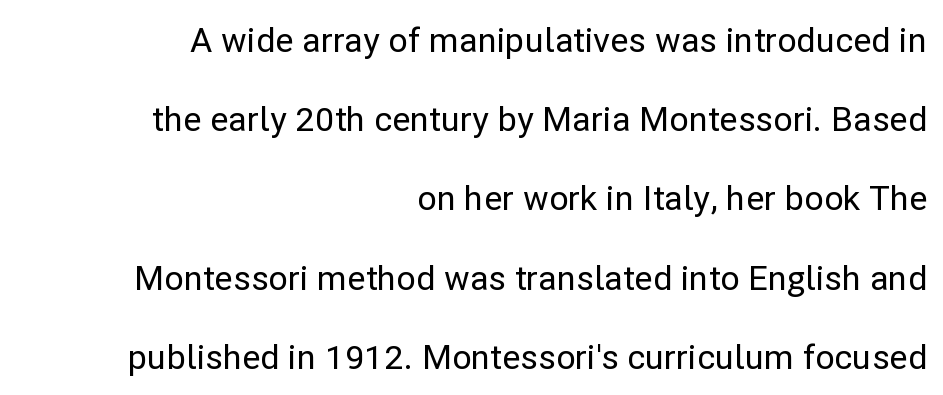
Q: Is the text italic (slanted)? A: No, it is upright.
Q: Is the typeface a serif or a sans-serif typeface? A: Sans-serif.
Q: Is the text underlined? A: No.
Q: How is the paragraph aligned? A: Right-aligned.
Q: Is the spacing between letters normal or unusually wide? A: Normal.
Q: Is the spacing between lines tight, normal or loose? A: Loose.
Q: Width (condensed, normal, or wide)? A: Normal.
Q: Stroke contrast? A: Low.
Q: x-height? A: Medium.
Q: Monospaced? A: No.
